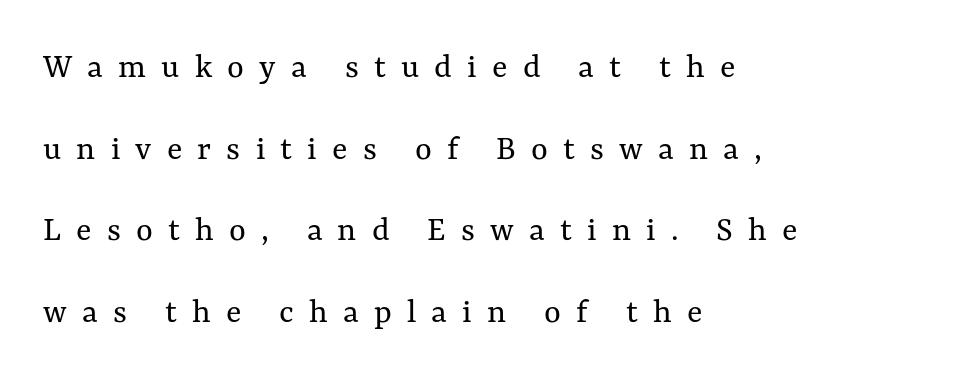
{"italic": "no", "bold": "no", "weight": "regular", "width": "normal", "stroke_contrast": "medium", "x_height": "medium", "monospaced": "no", "underline": "no", "align": "left", "line_spacing": "loose", "line_spacing_ratio": 2.27, "letter_spacing": "wide", "letter_spacing_em": 0.42, "glyph_px": 36}
